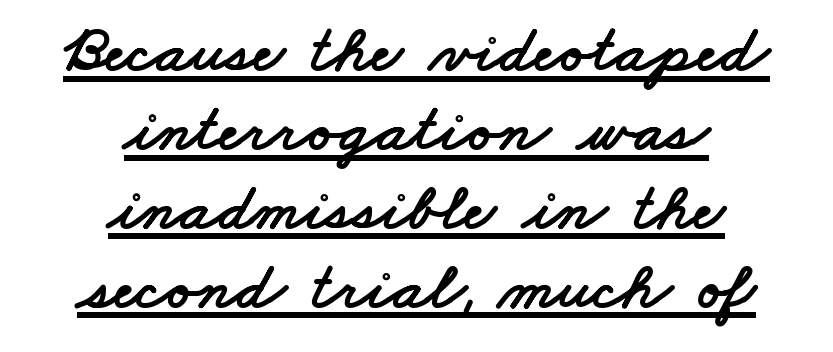
Is this a fixed-width face? No — the glyphs have proportional, varying widths. The characters display no serif detailing; their extremities are plain. The text block is weighted toward neither margin, spreading evenly from the middle. The passage shown is underscored from start to finish. Words appear dense and cohesive because spacing is normal.
